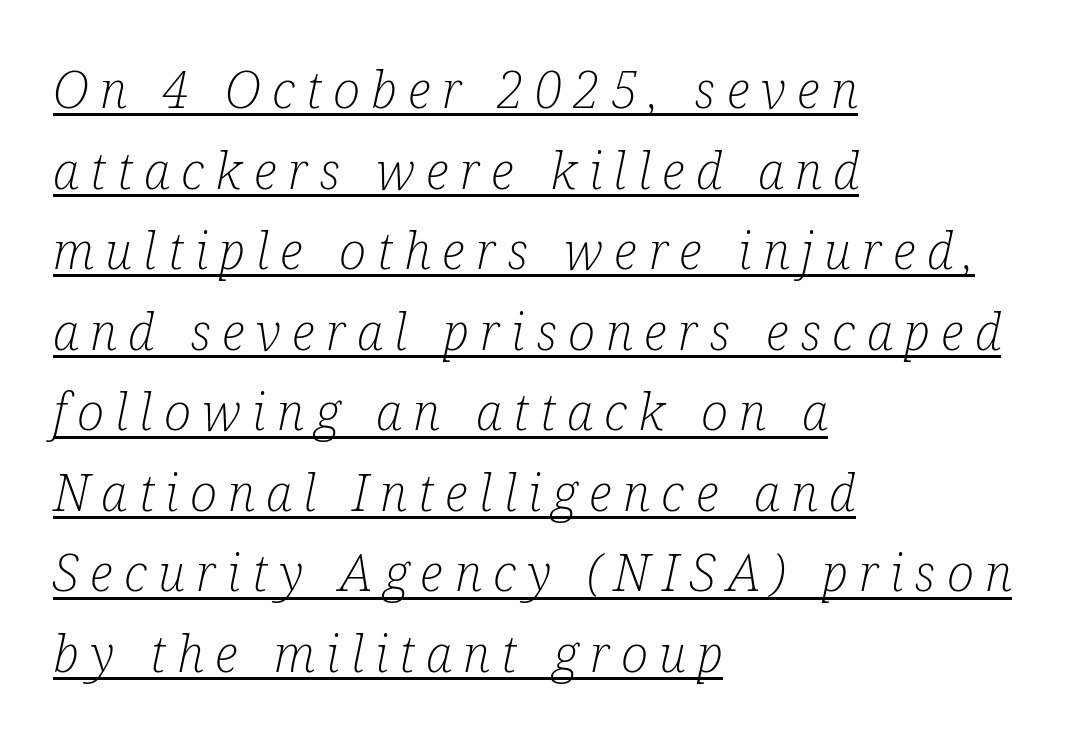
Q: Is the text bold? A: No.
Q: Is the text italic (slanted)? A: Yes, it leans right by about 12 degrees.
Q: Is the typeface a serif or a sans-serif typeface? A: Serif.
Q: Is the text underlined? A: Yes.
Q: How is the paragraph aligned? A: Left-aligned.
Q: Is the spacing between letters normal or unusually wide? A: Unusually wide.
Q: Is the spacing between lines tight, normal or loose? A: Normal.
Q: Width (condensed, normal, or wide)? A: Condensed.
Q: Stroke contrast? A: Low.
Q: x-height? A: Medium.
Q: Monospaced? A: No.
